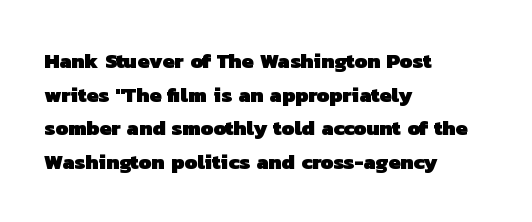
Tracking here is standard; glyphs follow each other at the usual distance. Horizontally, the lines are justified to the leading edge only. The words here are not underlined. How heavy is the stroke? Heavy — this is a bold. Successive baselines arrive at the customary interval.
